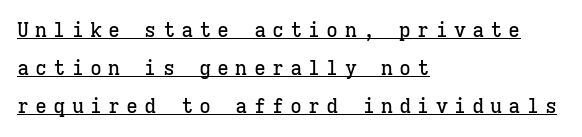
Glyph-to-glyph distance is far greater than everyday printed text. Nope, not italic — everything's standing straight. In terms of leading, this rendering errs on the spacious side. Reading down the block, your eye returns to a fixed left position each line.
